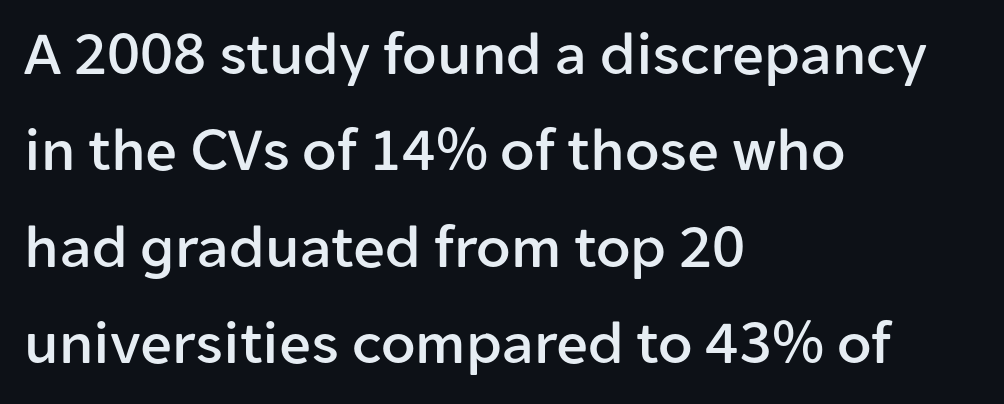
No feet cap the strokes, marking this as sans-serif type. One-word summary of the alignment: left. Clear beneath every line of the passage. A typesetter would mark this as roman, not italic.
